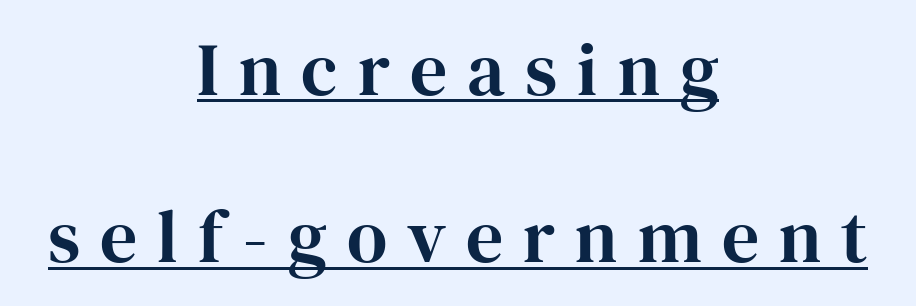
{"serif": "yes", "italic": "no", "width": "normal", "stroke_contrast": "high", "x_height": "medium", "monospaced": "no", "underline": "yes", "align": "center", "line_spacing": "loose", "line_spacing_ratio": 2.26, "letter_spacing": "wide", "letter_spacing_em": 0.27, "glyph_px": 74}
